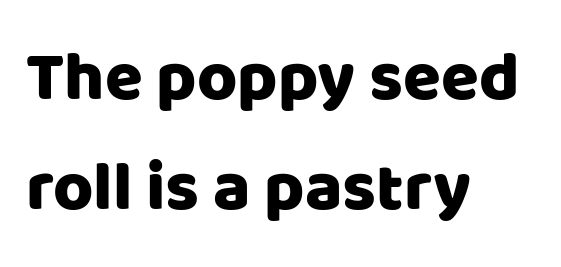
{"serif": "no", "italic": "no", "width": "normal", "stroke_contrast": "low", "x_height": "large", "monospaced": "no", "underline": "no", "align": "left", "line_spacing": "normal", "line_spacing_ratio": 1.59, "letter_spacing": "normal", "letter_spacing_em": 0.0, "glyph_px": 69}
